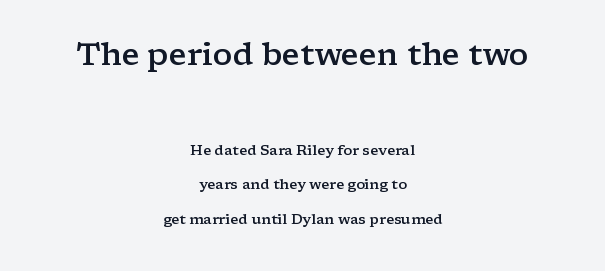
The image shows 31 px semibold, wide serif type, upright; set centered, loose line spacing (2.48x), normal letter spacing, not underlined; the first (top) block is 2.21x larger; low stroke contrast and a medium x-height.
